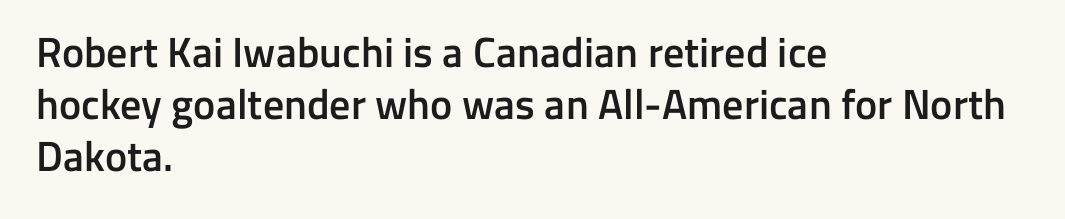
The image shows 42 px semibold sans-serif type, upright; set left-aligned, line spacing 1.24x, normal letter spacing, not underlined; low stroke contrast and a medium x-height.
